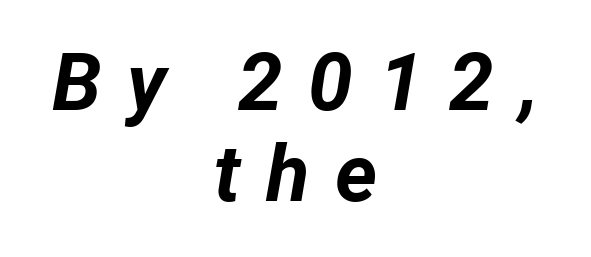
The image shows 80 px bold type, italic (leaning right); set centered, tight line spacing (1.14x), unusually wide letter spacing (+0.32 em), not underlined; low stroke contrast and a medium x-height.
